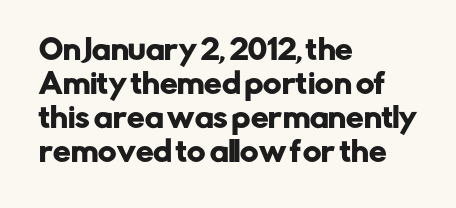
The paragraph has a hard left edge and a soft right edge. Unlike italic type, these characters show no tilt at all. The passage shown is typeset with a sans-serif family. These lines are rendered in a variable-pitch font. Only glyphs here, with clear space below each row. You could call the tracking neutral — neither tight nor loose.
